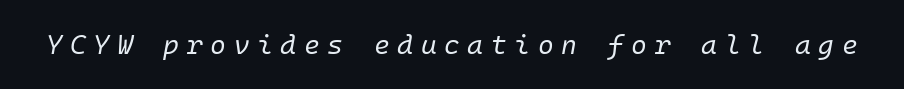
The image shows 27 px text type, italic (leaning right); set unusually wide letter spacing (+0.28 em), not underlined.
